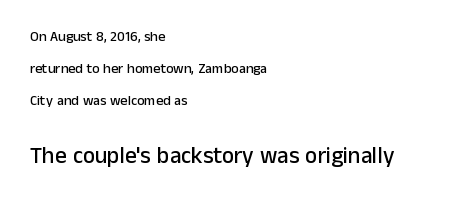
{"italic": "no", "underline": "no", "align": "left", "line_spacing": "loose", "line_spacing_ratio": 2.3, "letter_spacing": "normal", "letter_spacing_em": 0.0, "larger_block": "second", "size_ratio": 1.64, "glyph_px": 23}
